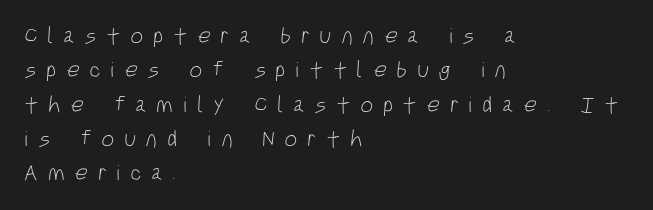
{"bold": "no", "underline": "no", "align": "left", "line_spacing": "normal", "line_spacing_ratio": 1.49, "letter_spacing": "wide", "letter_spacing_em": 0.43, "glyph_px": 23}
